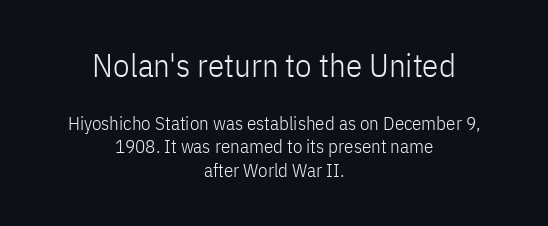
{"serif": "no", "italic": "no", "bold": "no", "weight": "light", "width": "condensed", "stroke_contrast": "low", "x_height": "medium", "monospaced": "no", "underline": "no", "align": "center", "line_spacing_ratio": 1.23, "letter_spacing": "normal", "letter_spacing_em": 0.0, "larger_block": "first", "size_ratio": 1.74, "glyph_px": 33}
